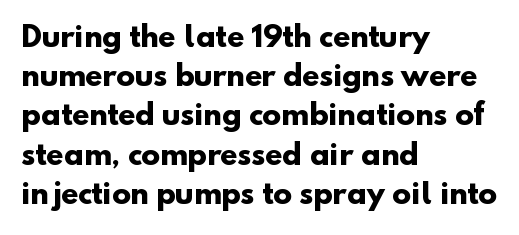
The image shows 28 px heavy sans-serif type; set left-aligned, normal line spacing (1.4x), normal letter spacing, not underlined; low stroke contrast and a small x-height.
